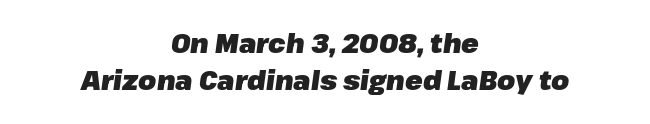
{"italic": "yes", "lean": "right", "slant_degrees": 8, "bold": "yes", "underline": "no", "align": "center", "line_spacing": "normal", "line_spacing_ratio": 1.43, "letter_spacing": "normal", "letter_spacing_em": 0.0, "glyph_px": 26}
